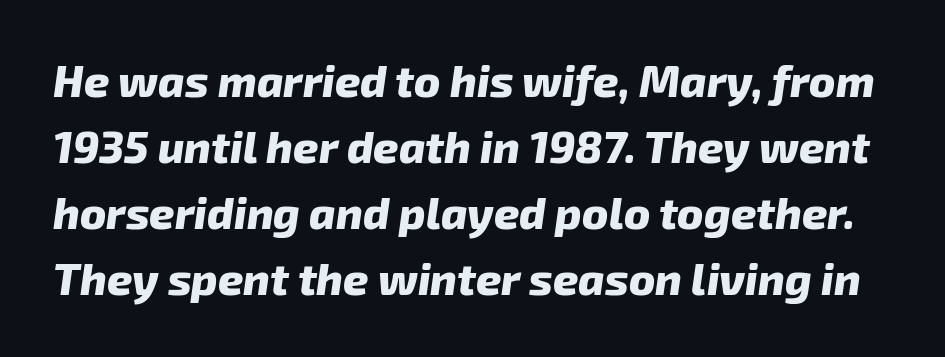
{"italic": "yes", "lean": "right", "slant_degrees": 8, "bold": "yes", "weight": "heavy", "width": "normal", "stroke_contrast": "low", "x_height": "medium", "monospaced": "no", "underline": "no", "line_spacing": "normal", "line_spacing_ratio": 1.5, "letter_spacing": "normal", "letter_spacing_em": 0.0, "glyph_px": 44}
